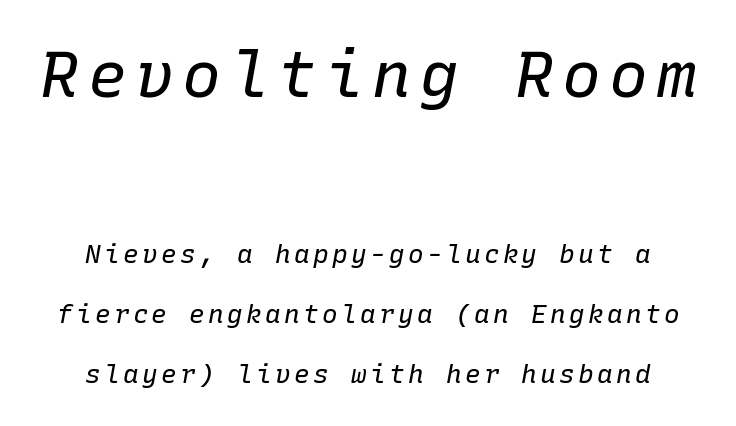
{"italic": "yes", "lean": "right", "slant_degrees": 10, "bold": "no", "weight": "regular", "width": "normal", "stroke_contrast": "low", "x_height": "medium", "monospaced": "yes", "underline": "no", "align": "center", "line_spacing": "loose", "line_spacing_ratio": 2.32, "larger_block": "first", "size_ratio": 2.5, "glyph_px": 65}
